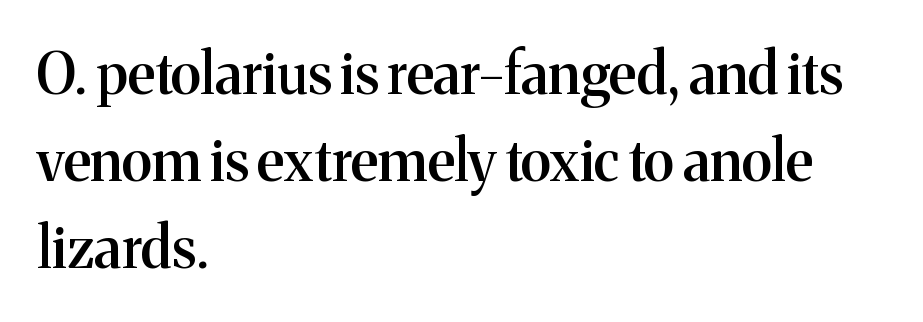
The image shows 57 px semibold serif type, upright; set left-aligned, normal line spacing (1.53x), normal letter spacing, not underlined; medium stroke contrast and a medium x-height.
